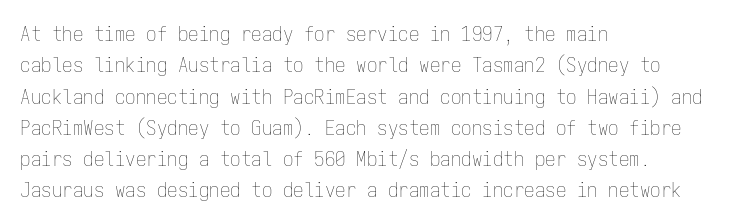
Q: Is the text bold? A: No.
Q: Is the text italic (slanted)? A: No, it is upright.
Q: Is the text underlined? A: No.
Q: How is the paragraph aligned? A: Left-aligned.
Q: Is the spacing between letters normal or unusually wide? A: Normal.
Q: Is the spacing between lines tight, normal or loose? A: Normal.
